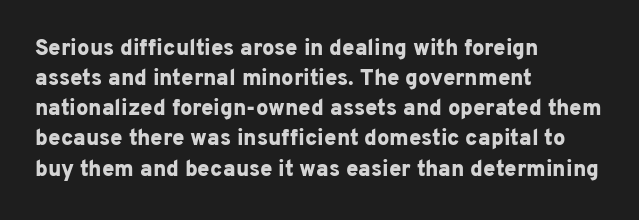
{"italic": "no", "bold": "yes", "underline": "no", "align": "left", "line_spacing": "normal", "line_spacing_ratio": 1.37, "letter_spacing": "normal", "letter_spacing_em": 0.0, "glyph_px": 22}
